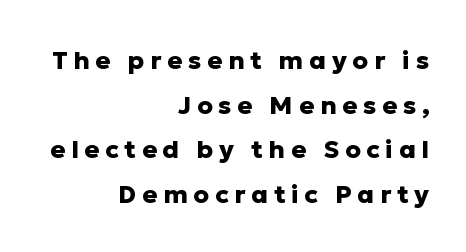
{"italic": "no", "bold": "yes", "underline": "no", "align": "right", "line_spacing_ratio": 1.79, "letter_spacing": "wide", "letter_spacing_em": 0.23, "glyph_px": 25}
